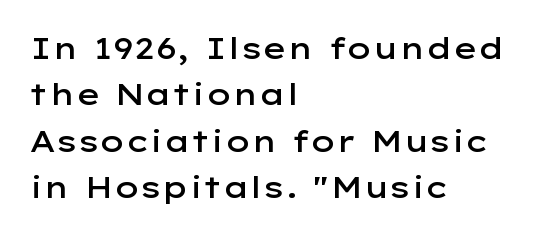
The image shows 30 px semibold, wide sans-serif type, upright; set left-aligned, normal line spacing (1.55x), normal letter spacing, not underlined; low stroke contrast and a medium x-height.
